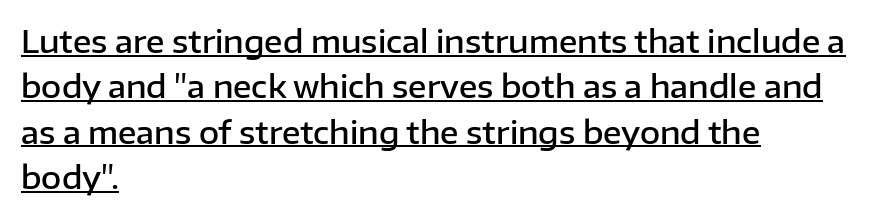
Compared with typical body copy, the letter spacing here is the same. Every character sits straight up, as roman type does. Teacher's note: observe the even left margin — that is flush-left alignment. Regarding serifs, this sample does without them.
